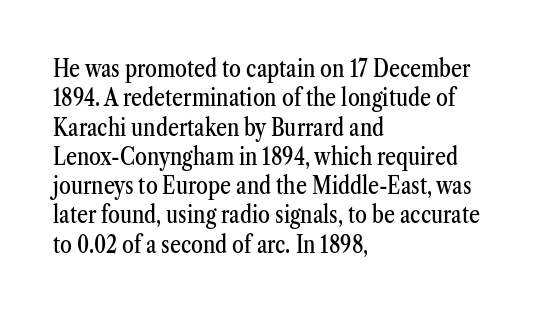
The image shows 24 px text type, upright; set left-aligned, line spacing 1.22x, normal letter spacing, not underlined.
